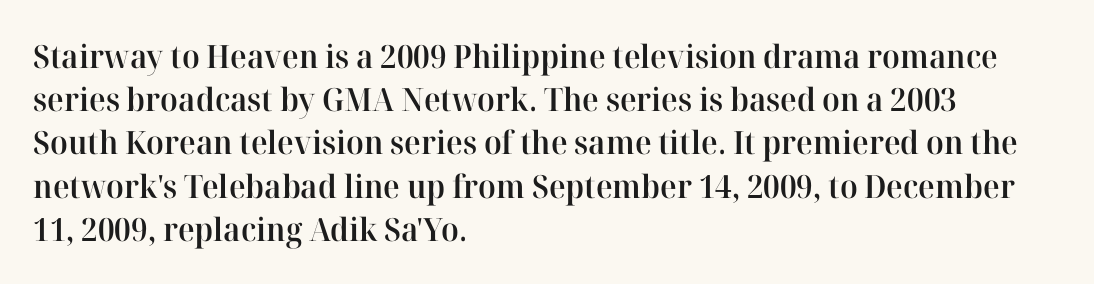
Q: Is the text bold? A: Semi-bold.
Q: Is the text italic (slanted)? A: No, it is upright.
Q: Is the typeface a serif or a sans-serif typeface? A: Serif.
Q: Is the text underlined? A: No.
Q: How is the paragraph aligned? A: Left-aligned.
Q: Is the spacing between letters normal or unusually wide? A: Normal.
Q: Is the spacing between lines tight, normal or loose? A: Normal.
Q: Width (condensed, normal, or wide)? A: Normal.
Q: Stroke contrast? A: High.
Q: x-height? A: Medium.
Q: Monospaced? A: No.
